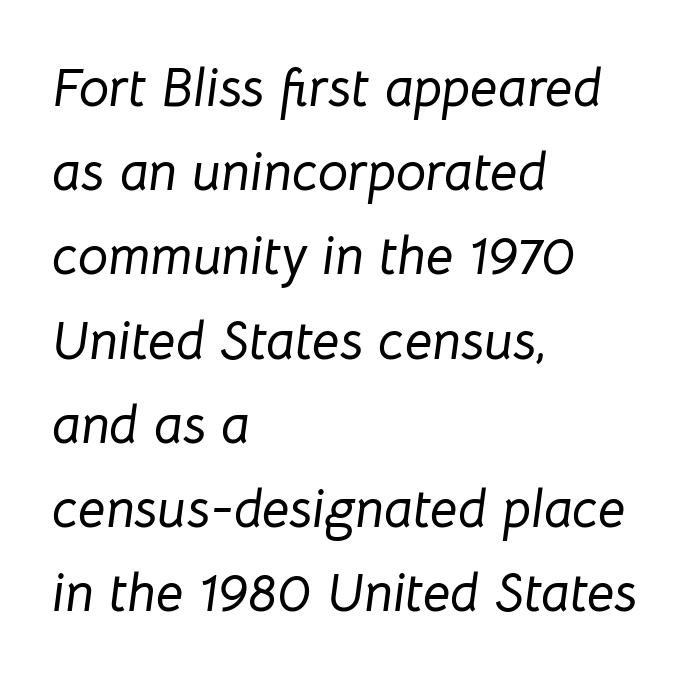
The image shows 54 px text type, italic (leaning right); set left-aligned, normal line spacing (1.56x), normal letter spacing, not underlined; low stroke contrast and a medium x-height.
